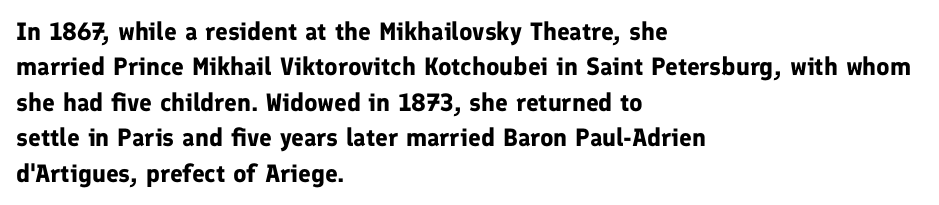
The image shows 25 px bold type, upright; set left-aligned, normal line spacing (1.42x), normal letter spacing, not underlined.
